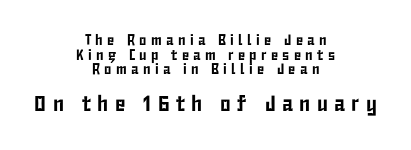
The image shows 22 px text type, upright; set centered, tight line spacing (0.97x), unusually wide letter spacing (+0.29 em), not underlined; the second (bottom) block is 1.47x larger.
